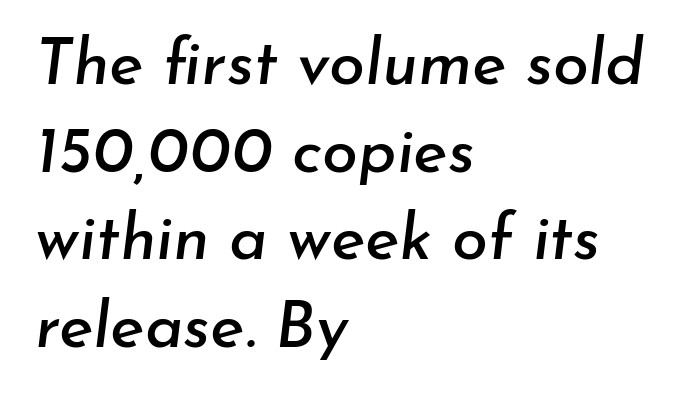
How would I describe the line gaps? Plain and ordinary. Think of a printed novel: that variable character pitch is what you see here. Each line starts at the same left margin while the right side varies. The face used here has a pronounced slope to its letters. The strip under each line holds only bare page.
